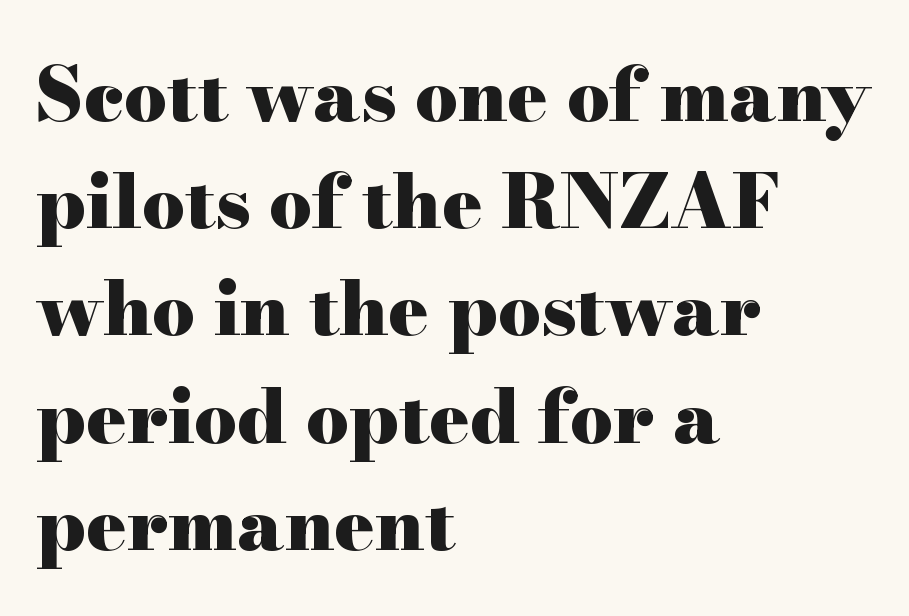
The image shows 75 px heavy, wide serif type, upright; set left-aligned, normal line spacing (1.43x), normal letter spacing, not underlined; high stroke contrast and a small x-height.
